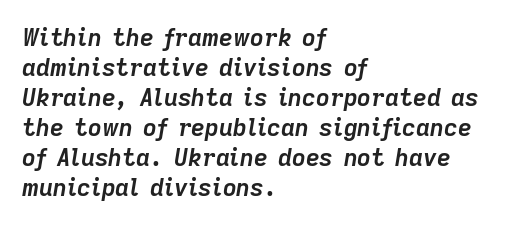
The block of text has a typical density, with ordinary space between rows. There is no visible air inserted between adjacent glyphs. The paragraph shown leans on its left margin. Bold? Absolutely — the strokes are thick and heavy. A bare baseline throughout the passage.
